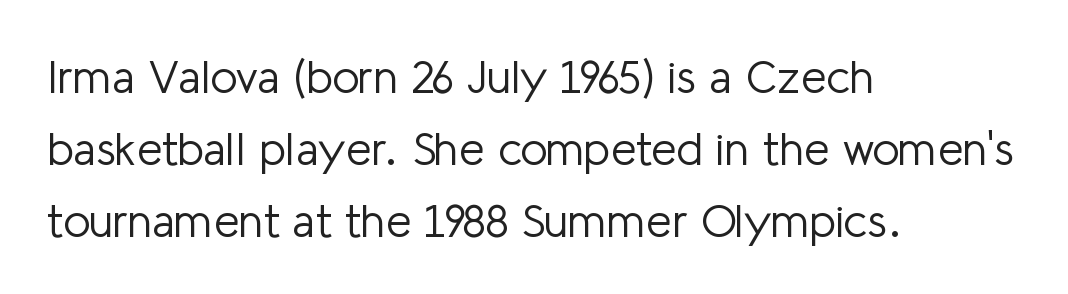
Q: Is the text bold? A: No.
Q: Is the text italic (slanted)? A: No, it is upright.
Q: Is the typeface a serif or a sans-serif typeface? A: Sans-serif.
Q: Is the text underlined? A: No.
Q: How is the paragraph aligned? A: Left-aligned.
Q: Is the spacing between letters normal or unusually wide? A: Normal.
Q: Is the spacing between lines tight, normal or loose? A: Normal.
Q: Width (condensed, normal, or wide)? A: Normal.
Q: Stroke contrast? A: Low.
Q: x-height? A: Medium.
Q: Monospaced? A: No.
